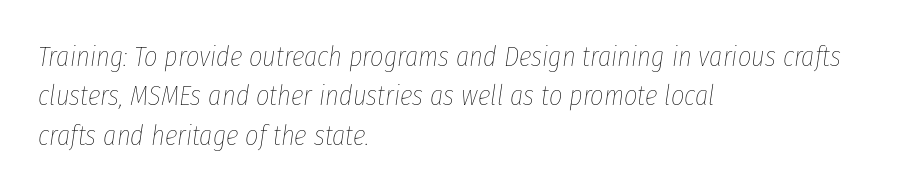
The image shows 29 px thin, condensed type, italic (leaning right); set left-aligned, normal line spacing (1.36x), normal letter spacing, not underlined; low stroke contrast and a medium x-height.
